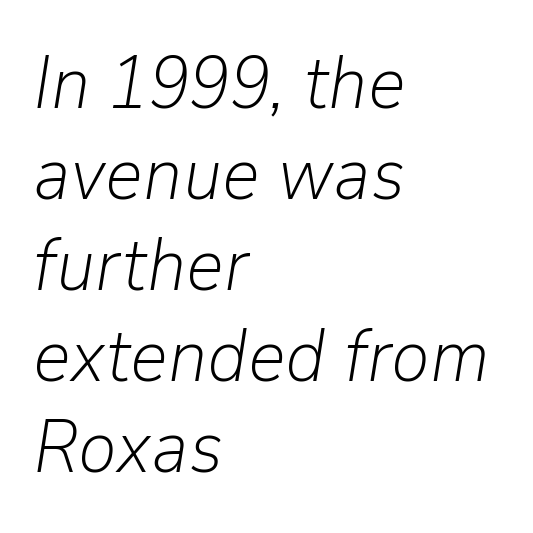
Yep, that's italic — everything's leaning. Which margin do the lines hug? The left one — the right edge is uneven. The letters advance in unequal steps, a hallmark of proportional type. The strokes are not fattened; the text isn't bold.
